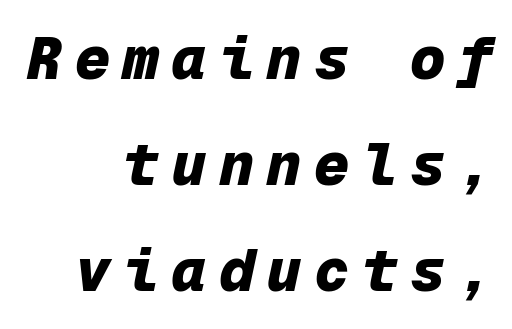
The image shows 59 px heavy type, italic (leaning right), monospaced; set right-aligned, line spacing 1.8x, unusually wide letter spacing (+0.21 em), not underlined; low stroke contrast and a medium x-height.
